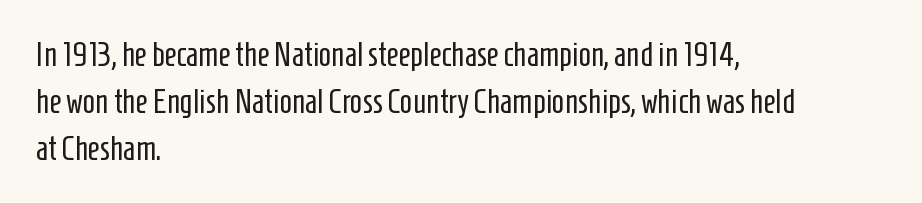
The tracking reads as untouched default to a designer's eye. The type family on display is of the sans-serif kind. This is the regular roman posture of the typeface. The passage shown is not underscored anywhere.
